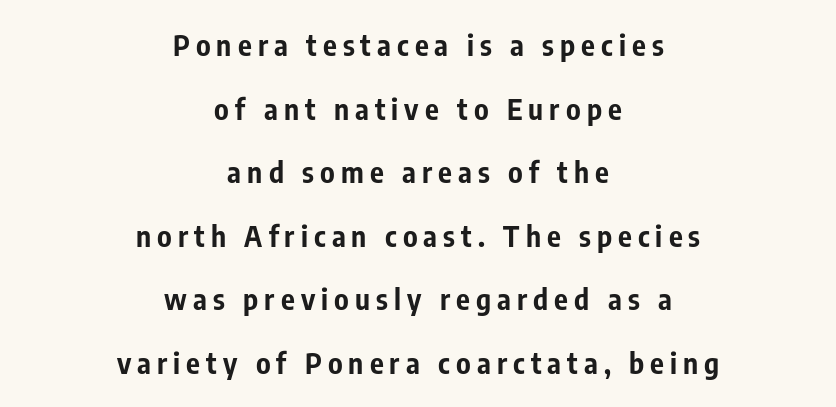
{"serif": "no", "italic": "no", "bold": "yes", "weight": "bold", "width": "condensed", "stroke_contrast": "low", "x_height": "medium", "monospaced": "no", "underline": "no", "align": "center", "line_spacing": "loose", "line_spacing_ratio": 2.19, "letter_spacing": "wide", "letter_spacing_em": 0.21, "glyph_px": 29}
